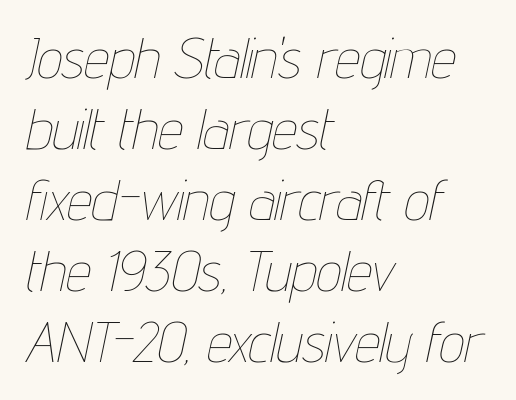
{"italic": "yes", "lean": "right", "slant_degrees": 12, "bold": "no", "weight": "thin", "width": "condensed", "stroke_contrast": "low", "x_height": "medium", "monospaced": "no", "underline": "no", "align": "left", "line_spacing": "normal", "line_spacing_ratio": 1.27, "letter_spacing": "normal", "letter_spacing_em": 0.0, "glyph_px": 56}
